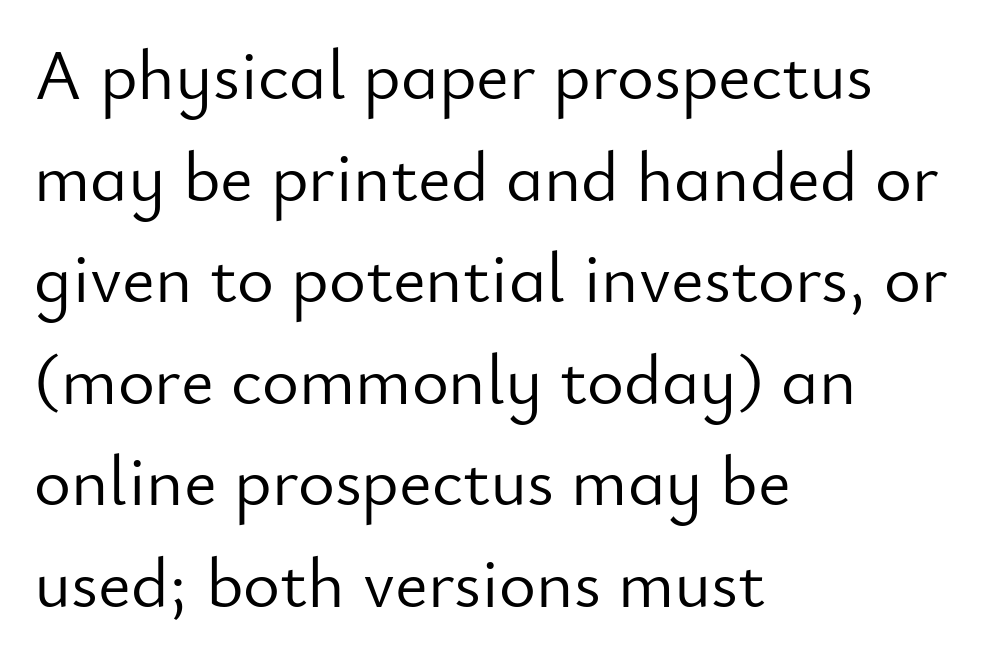
Weight class: somewhere from thin through regular. Short and long lines alike share a common starting point at left. Descenders hang freely into open space. Ordinary non-slanted type is in use. Spacing verdict: proportional, widths tailored to each character. This sample uses plain, unmodified letter spacing.
